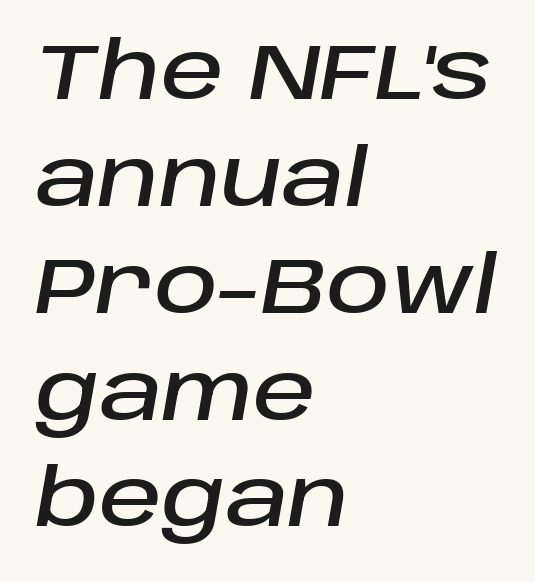
Q: Is the text italic (slanted)? A: Yes, it leans right by about 10 degrees.
Q: Is the text underlined? A: No.
Q: How is the paragraph aligned? A: Left-aligned.
Q: Is the spacing between letters normal or unusually wide? A: Normal.
Q: Is the spacing between lines tight, normal or loose? A: Normal.
Q: Width (condensed, normal, or wide)? A: Normal.
Q: Stroke contrast? A: Low.
Q: x-height? A: Large.
Q: Monospaced? A: No.
